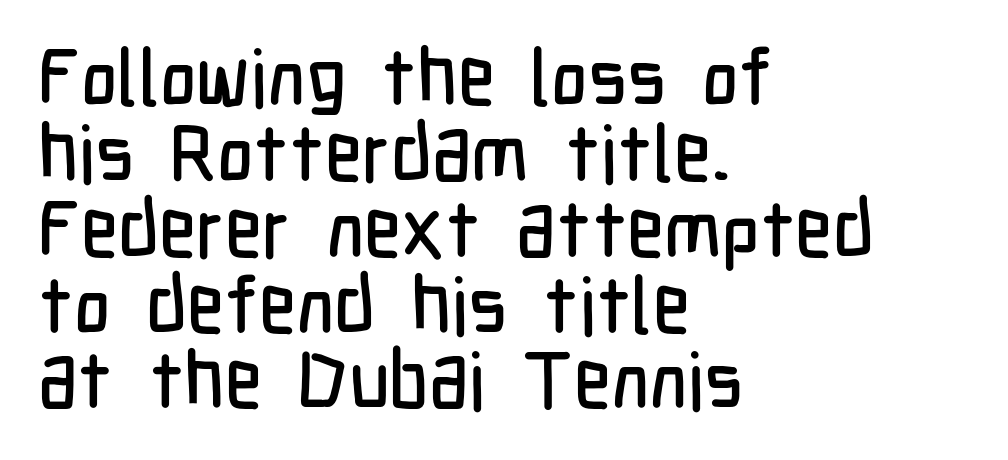
Think of a printed novel: that variable character pitch is what you see here. Short note: letters normally spaced. Descenders hang freely into open space. These lines stack with their left ends in a neat column. The rendering shows plain stroke endings on the letterforms — a sans-serif design.
